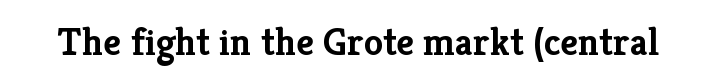
Stroke terminals: seriffed. This is the regular roman posture of the typeface. Set as a true bold cut, around the 700 mark. The gaps between neighbouring characters are ordinary and unremarkable.
